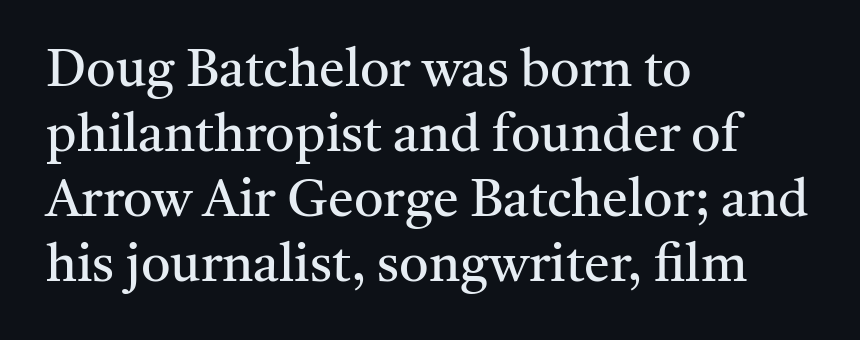
Q: Is the text bold? A: No.
Q: Is the text italic (slanted)? A: No, it is upright.
Q: Is the typeface a serif or a sans-serif typeface? A: Serif.
Q: Is the text underlined? A: No.
Q: How is the paragraph aligned? A: Left-aligned.
Q: Is the spacing between letters normal or unusually wide? A: Normal.
Q: Is the spacing between lines tight, normal or loose? A: Normal.
Q: Width (condensed, normal, or wide)? A: Normal.
Q: Stroke contrast? A: Medium.
Q: x-height? A: Medium.
Q: Monospaced? A: No.
